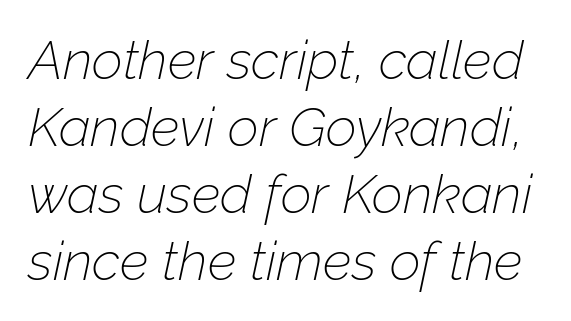
The image shows 54 px thin type, italic (leaning right); set line spacing 1.24x, normal letter spacing, not underlined; low stroke contrast and a medium x-height.
